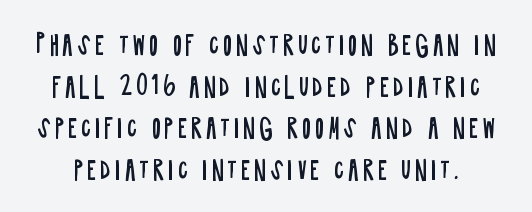
Italic? Not at all — the glyphs are vertical. Caption: face not bold, strokes unweighted. The gap between lines stays unmarked. One glance says typical: line gaps are just what's usual.
